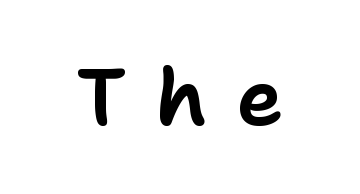
{"serif": "no", "italic": "no", "width": "normal", "stroke_contrast": "low", "x_height": "medium", "monospaced": "no", "underline": "no", "letter_spacing": "wide", "letter_spacing_em": 0.36, "glyph_px": 80}
